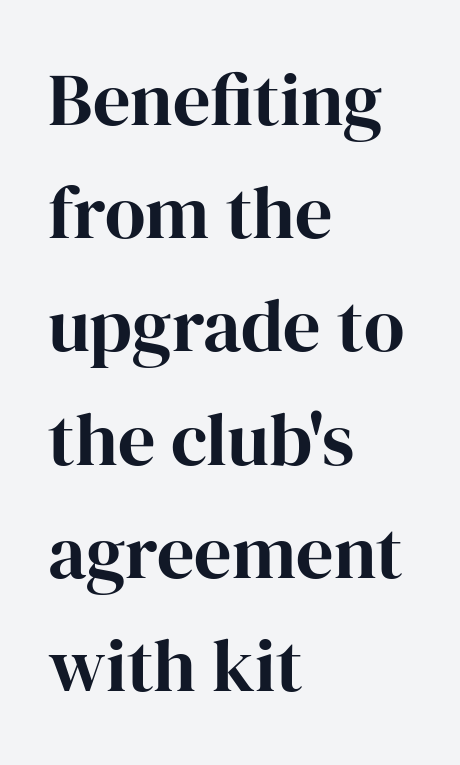
The image shows 74 px bold serif type, upright; set left-aligned, normal line spacing (1.53x), normal letter spacing, not underlined; high stroke contrast and a medium x-height.
